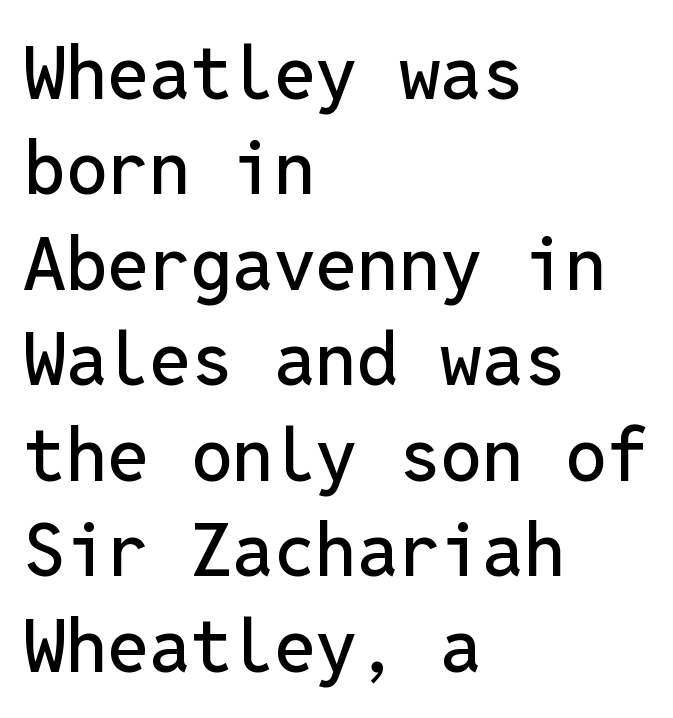
{"serif": "no", "italic": "no", "width": "normal", "stroke_contrast": "low", "x_height": "medium", "monospaced": "yes", "underline": "no", "align": "left", "line_spacing": "normal", "line_spacing_ratio": 1.29, "letter_spacing": "normal", "letter_spacing_em": 0.0, "glyph_px": 74}
